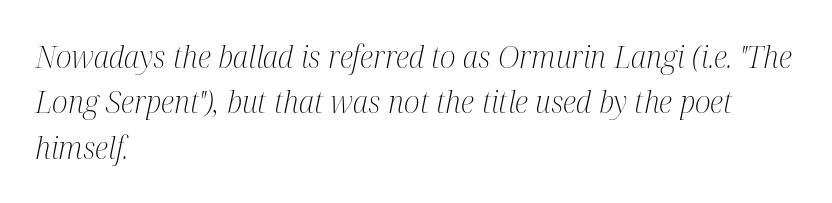
{"serif": "yes", "italic": "yes", "lean": "right", "slant_degrees": 12, "bold": "no", "weight": "light", "width": "condensed", "stroke_contrast": "medium", "x_height": "medium", "monospaced": "no", "underline": "no", "align": "left", "line_spacing": "normal", "line_spacing_ratio": 1.51, "letter_spacing": "normal", "letter_spacing_em": 0.0, "glyph_px": 30}
